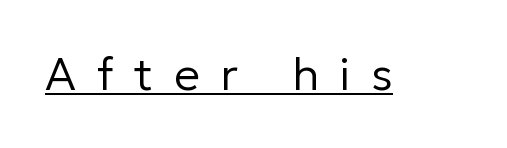
The image shows 46 px regular-weight sans-serif type, upright; set unusually wide letter spacing (+0.45 em), underlined; low stroke contrast and a medium x-height.
